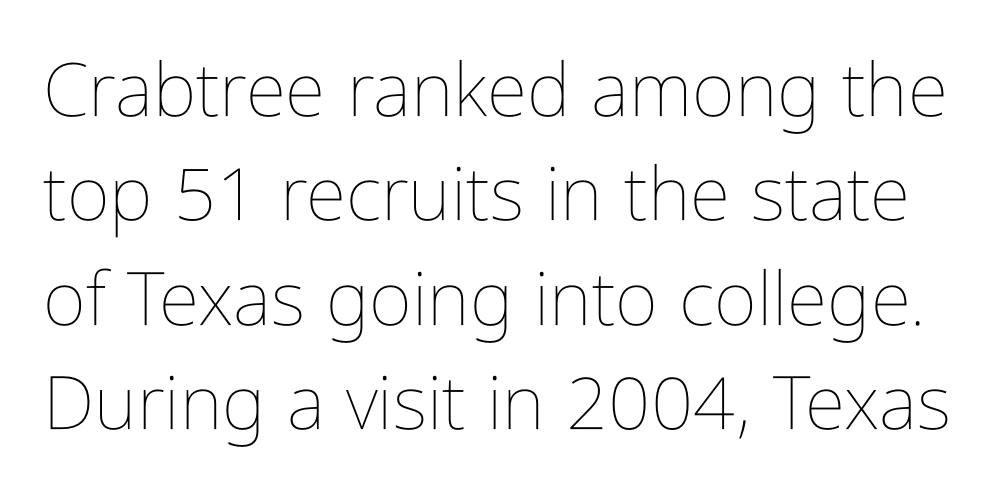
The image shows 74 px thin, condensed type, upright; set normal line spacing (1.41x), normal letter spacing, not underlined; low stroke contrast and a medium x-height.
